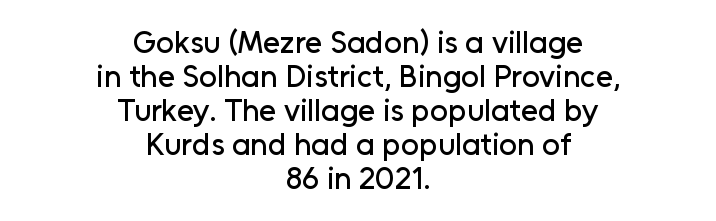
The image shows 31 px sans-serif type, upright; set centered, tight line spacing (1.1x), normal letter spacing, not underlined; low stroke contrast and a medium x-height.
